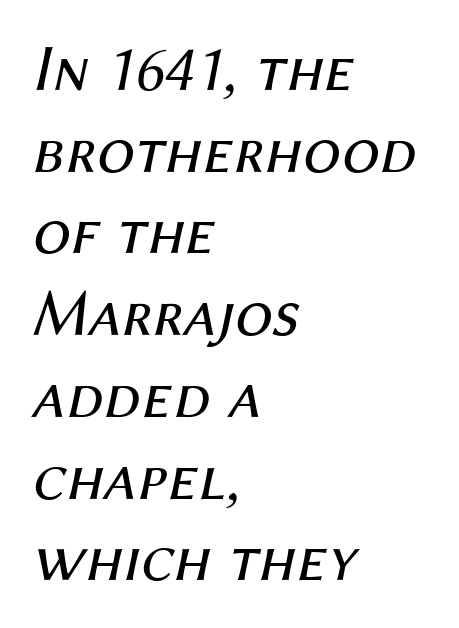
The image shows 67 px regular-weight type, italic (leaning right); set left-aligned, line spacing 1.22x, normal letter spacing, not underlined; medium stroke contrast and a medium x-height.
